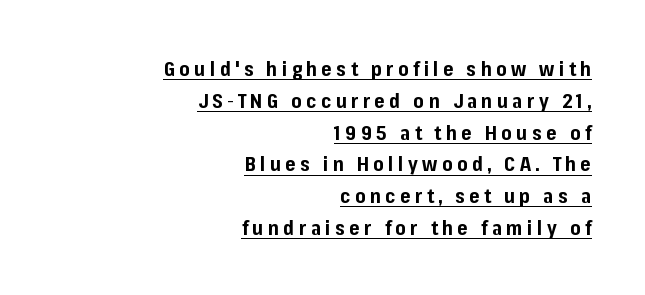
{"italic": "no", "bold": "yes", "underline": "yes", "align": "right", "line_spacing": "normal", "line_spacing_ratio": 1.59, "letter_spacing": "wide", "letter_spacing_em": 0.22, "glyph_px": 20}
